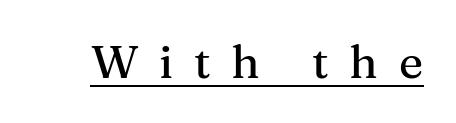
The image shows 46 px serif type, upright; set unusually wide letter spacing (+0.45 em), underlined; medium stroke contrast and a medium x-height.
